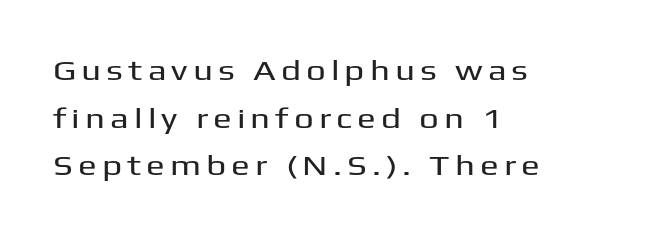
Does the leading feel generous? No, just average. The font's upright variant was chosen for this text. Clear beneath every line of the passage. The rag falls on the right side of this text block.
